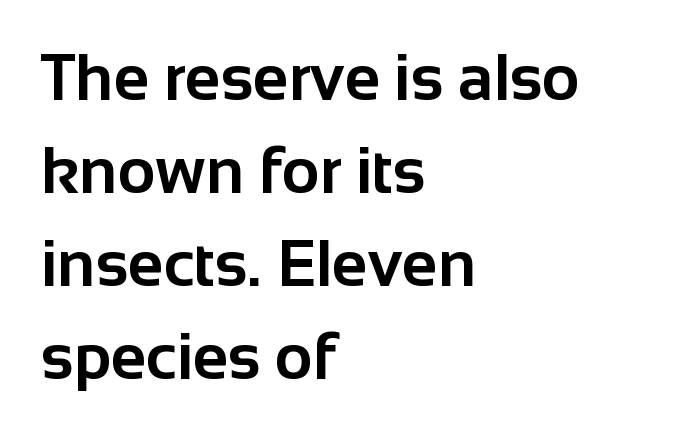
Q: Is the text bold? A: Yes.
Q: Is the text italic (slanted)? A: No, it is upright.
Q: Is the typeface a serif or a sans-serif typeface? A: Sans-serif.
Q: Is the text underlined? A: No.
Q: How is the paragraph aligned? A: Left-aligned.
Q: Is the spacing between letters normal or unusually wide? A: Normal.
Q: Is the spacing between lines tight, normal or loose? A: Normal.
Q: Width (condensed, normal, or wide)? A: Normal.
Q: Stroke contrast? A: Low.
Q: x-height? A: Medium.
Q: Monospaced? A: No.
